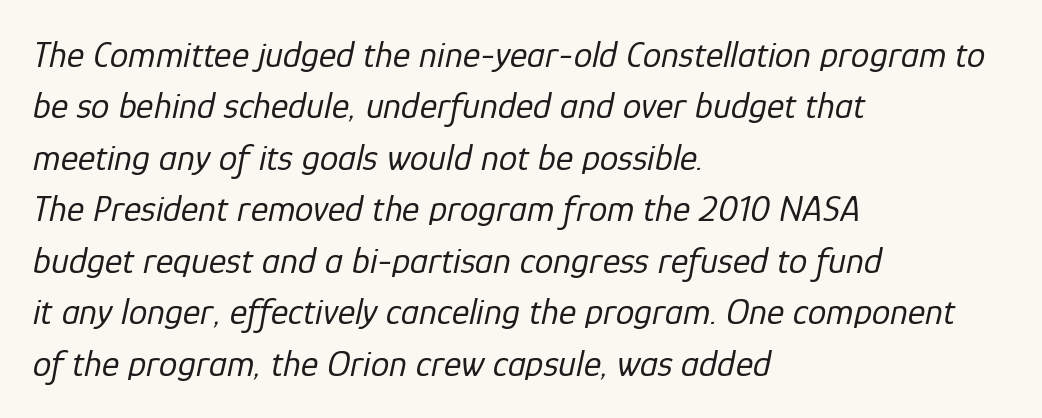
Q: Is the text bold? A: No.
Q: Is the text italic (slanted)? A: Yes, it leans right by about 12 degrees.
Q: Is the text underlined? A: No.
Q: How is the paragraph aligned? A: Left-aligned.
Q: Is the spacing between letters normal or unusually wide? A: Normal.
Q: Is the spacing between lines tight, normal or loose? A: Normal.
Q: Width (condensed, normal, or wide)? A: Normal.
Q: Stroke contrast? A: Low.
Q: x-height? A: Medium.
Q: Monospaced? A: No.
